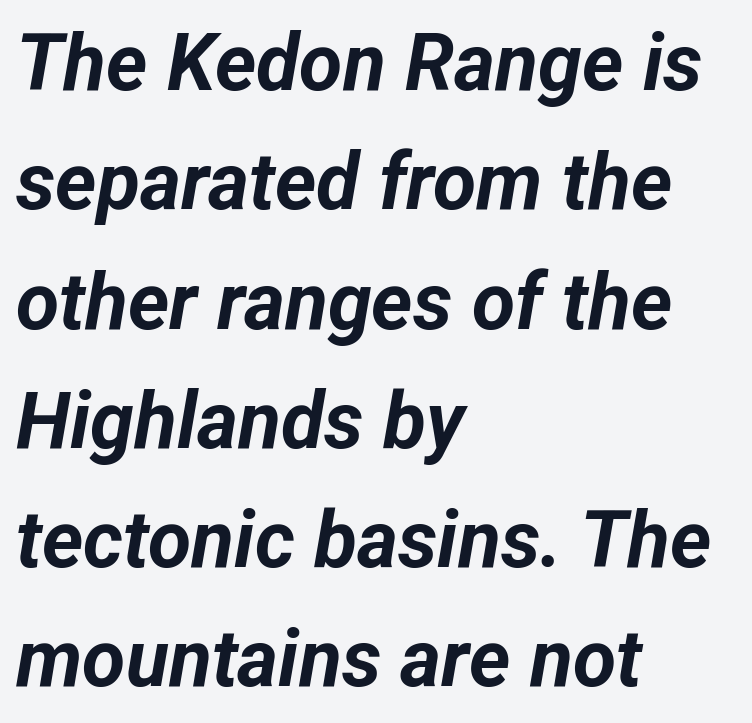
The sample has been set heavy, in full bold. Each row of text sits above clean, open space. Line starts are locked; line ends wander. The designer left line spacing at the default.
